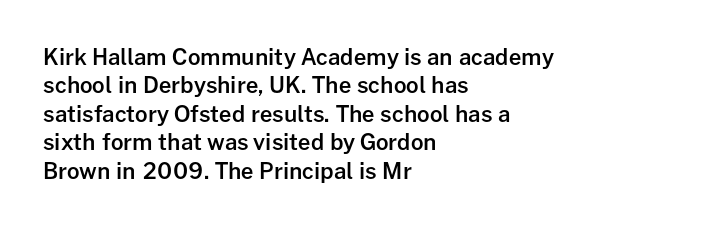
Tall strokes in this sample are plumb rather than angled. Caption: multi-line text, flush left, ragged right. Underline: absent. No extra tracking has been applied to these lines. The passage shown stacks its lines at a standard gap.
